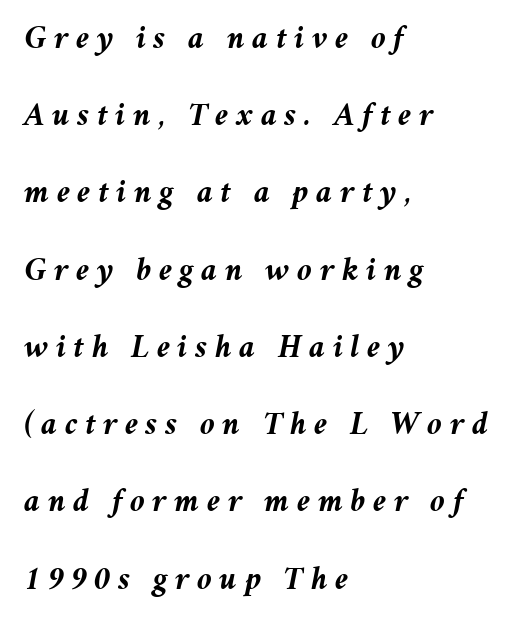
The image shows 33 px semibold type, italic (leaning right); set left-aligned, loose line spacing (2.34x), unusually wide letter spacing (+0.23 em), not underlined; medium stroke contrast and a medium x-height.
